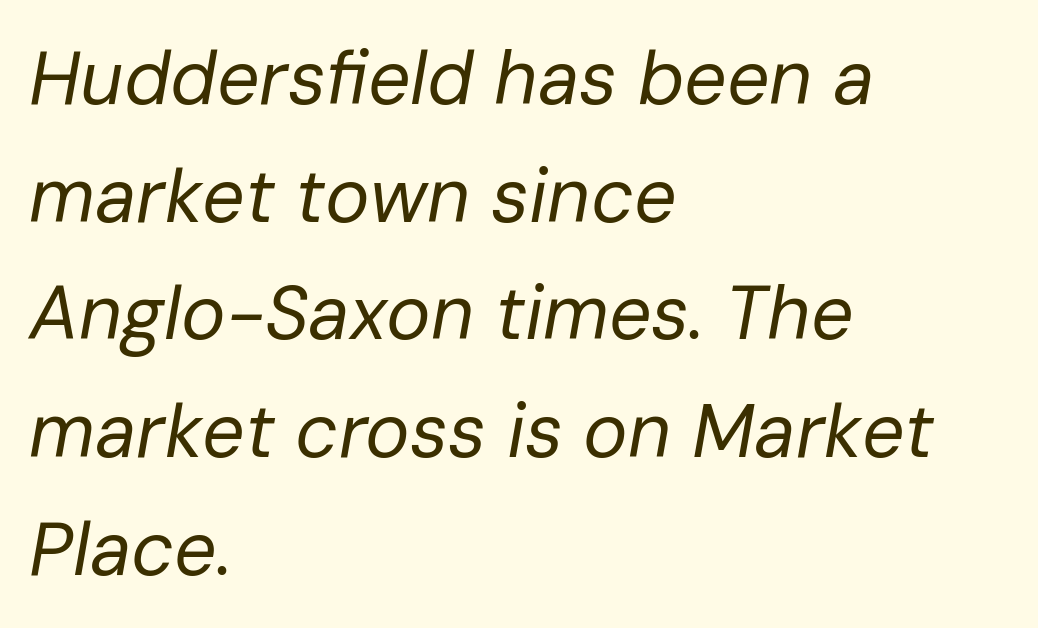
{"italic": "yes", "lean": "right", "slant_degrees": 10, "bold": "no", "weight": "regular", "width": "normal", "stroke_contrast": "low", "x_height": "medium", "monospaced": "no", "underline": "no", "align": "left", "line_spacing": "normal", "line_spacing_ratio": 1.57, "letter_spacing": "normal", "letter_spacing_em": 0.0, "glyph_px": 75}
